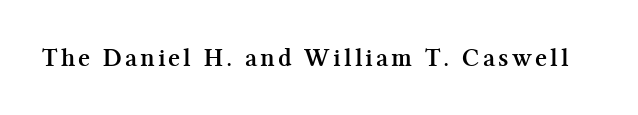
The image shows 26 px bold type, upright; set not underlined.
